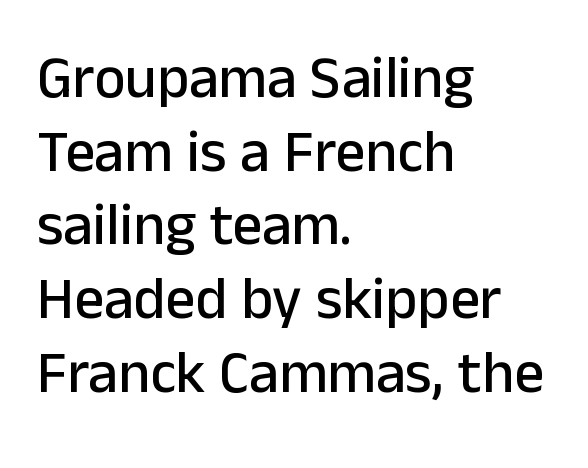
{"serif": "no", "italic": "no", "width": "normal", "stroke_contrast": "low", "x_height": "medium", "monospaced": "no", "underline": "no", "align": "left", "line_spacing": "normal", "line_spacing_ratio": 1.25, "letter_spacing": "normal", "letter_spacing_em": 0.0, "glyph_px": 59}
